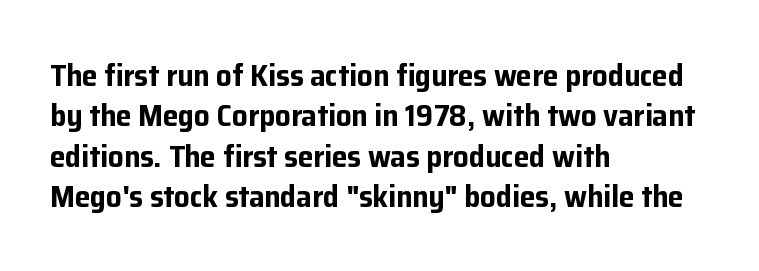
The image shows 31 px bold sans-serif type, upright; set left-aligned, normal line spacing (1.3x), normal letter spacing, not underlined; low stroke contrast and a medium x-height.
